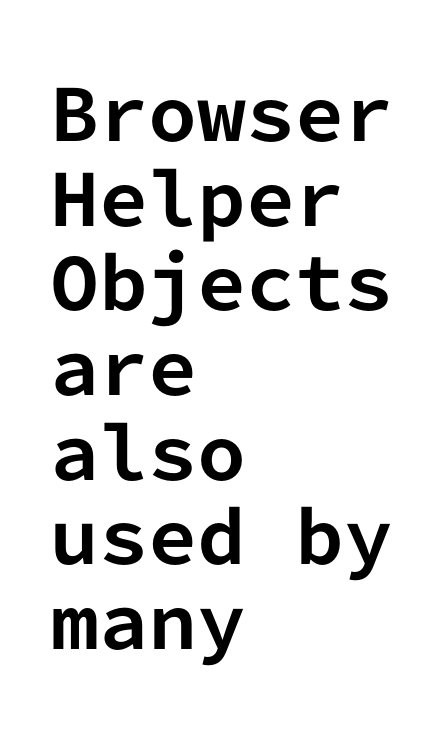
{"serif": "no", "italic": "no", "bold": "yes", "weight": "bold", "width": "normal", "stroke_contrast": "low", "x_height": "medium", "monospaced": "yes", "underline": "no", "align": "left", "line_spacing_ratio": 1.21, "letter_spacing": "normal", "letter_spacing_em": 0.0, "glyph_px": 70}
